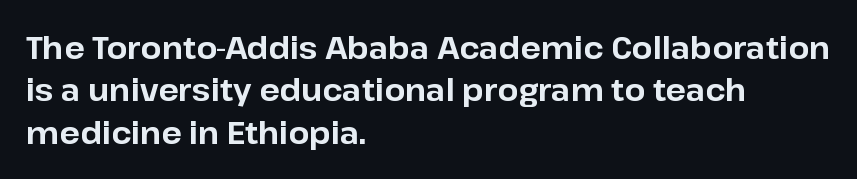
The face used here is a sans, in the tradition of grotesques and geometrics. Style check: upright. In terms of leading, this rendering sits right in the middle. The space directly below the letters is spotless. Looks like regular typesetting: each glyph gets only the width it needs.
